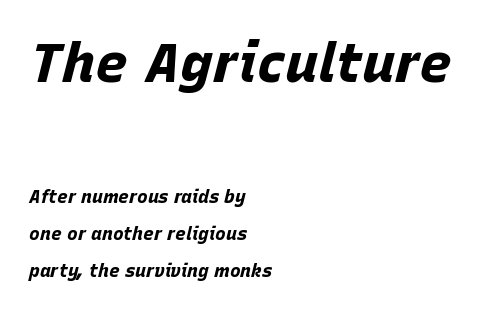
Q: Is the text bold? A: Yes.
Q: Is the text italic (slanted)? A: Yes, it leans right by about 15 degrees.
Q: Is the text underlined? A: No.
Q: How is the paragraph aligned? A: Left-aligned.
Q: Is the spacing between letters normal or unusually wide? A: Normal.
Q: Is the spacing between lines tight, normal or loose? A: Loose.
Q: Which block of text is set in a larger size, the first (top) or the second (bottom)? A: The first (top) one.
Q: Width (condensed, normal, or wide)? A: Normal.
Q: Stroke contrast? A: Low.
Q: x-height? A: Large.
Q: Monospaced? A: No.
